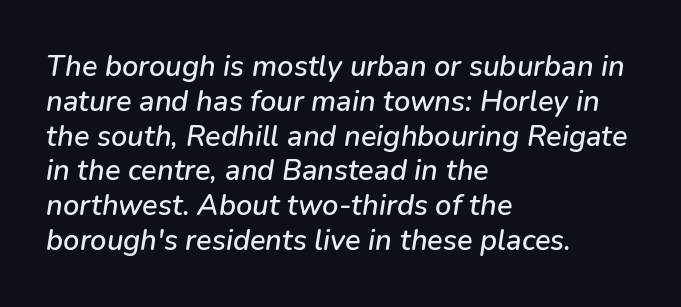
The lettering tilts uniformly, giving the passage an italic look. Does extra space separate the letters? No, they use regular spacing. Letters rest on an invisible, unmarked baseline. The rendering uses natural spacing where letterforms have individual widths.
